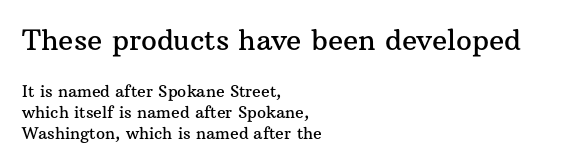
{"serif": "yes", "italic": "no", "width": "normal", "stroke_contrast": "medium", "x_height": "medium", "monospaced": "no", "underline": "no", "align": "left", "line_spacing": "normal", "line_spacing_ratio": 1.31, "letter_spacing": "normal", "letter_spacing_em": 0.0, "larger_block": "first", "size_ratio": 1.75, "glyph_px": 28}
